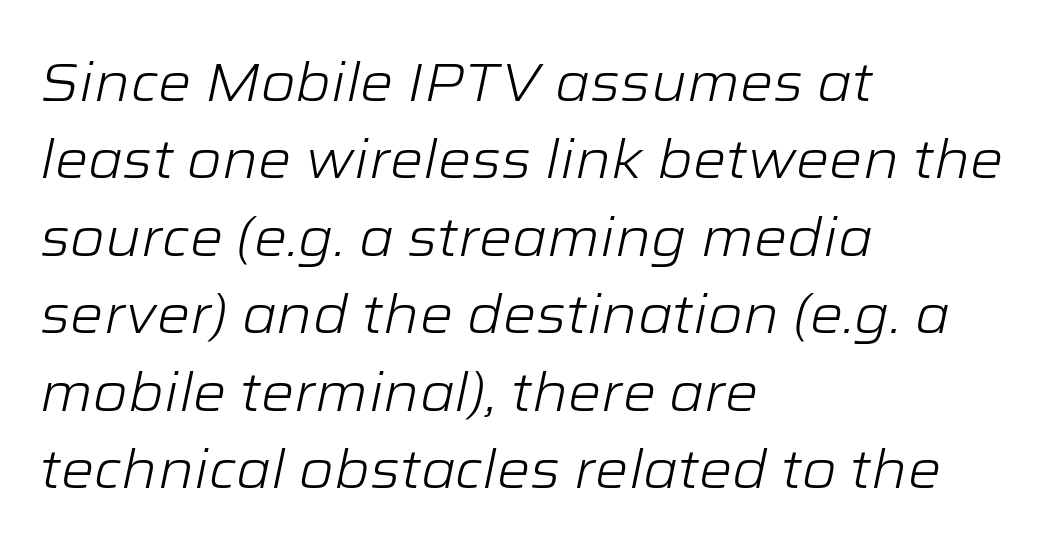
Q: Is the text bold? A: No.
Q: Is the text italic (slanted)? A: Yes, it leans right by about 12 degrees.
Q: Is the text underlined? A: No.
Q: How is the paragraph aligned? A: Left-aligned.
Q: Is the spacing between letters normal or unusually wide? A: Normal.
Q: Is the spacing between lines tight, normal or loose? A: Normal.
Q: Width (condensed, normal, or wide)? A: Wide.
Q: Stroke contrast? A: Low.
Q: x-height? A: Medium.
Q: Monospaced? A: No.
